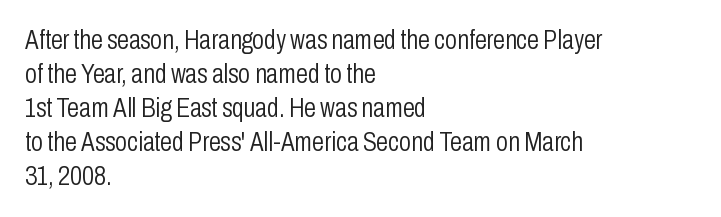
{"italic": "no", "bold": "no", "underline": "no", "align": "left", "line_spacing": "normal", "line_spacing_ratio": 1.26, "letter_spacing": "normal", "letter_spacing_em": 0.0, "glyph_px": 27}
